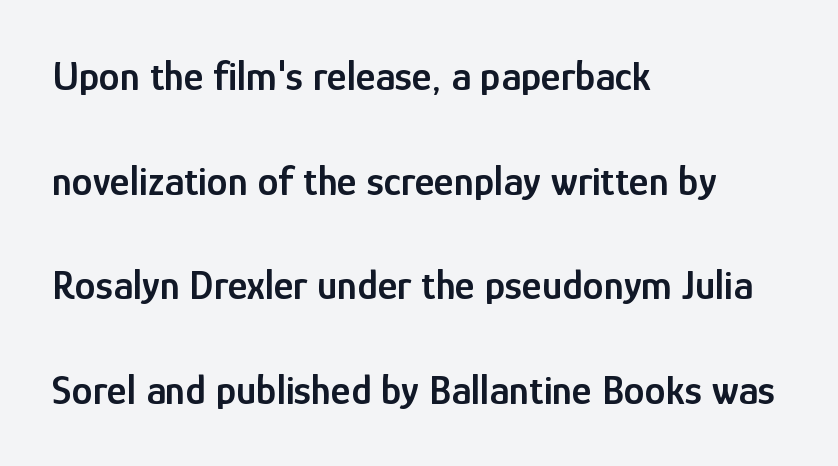
The image shows 42 px semibold, condensed sans-serif type, upright; set left-aligned, loose line spacing (2.49x), normal letter spacing, not underlined; low stroke contrast and a medium x-height.
